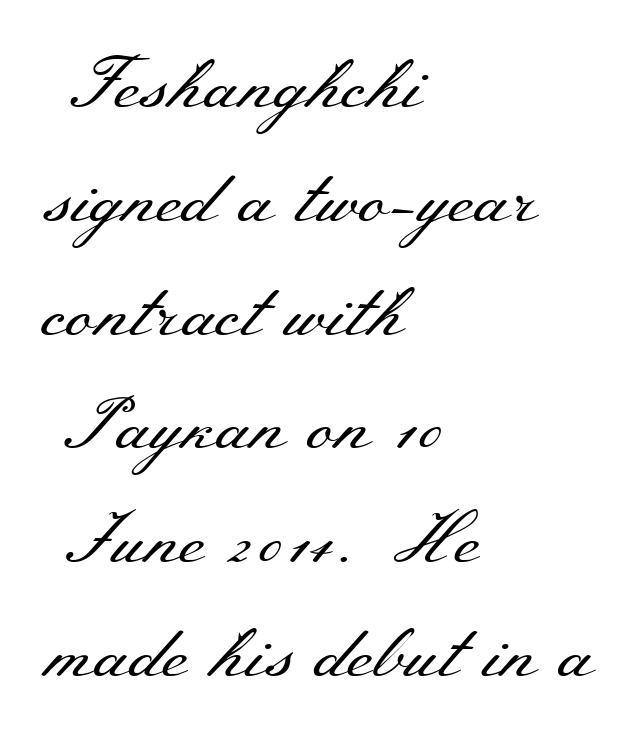
You could call the tracking neutral — neither tight nor loose. Decoration check: the copy has no underline. The typesetting does not lean heavy: it is not bold. Evenly set lines give the paragraph a standard silhouette.
